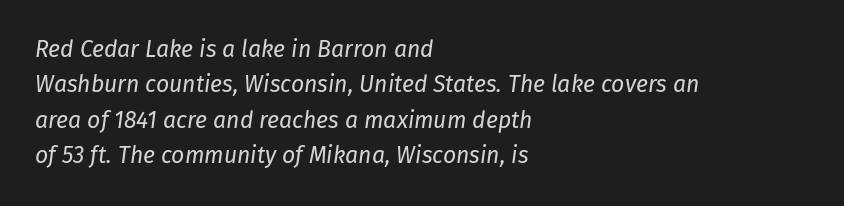
The image shows 23 px text type, italic (leaning right); set left-aligned, normal line spacing (1.54x), normal letter spacing, not underlined.
